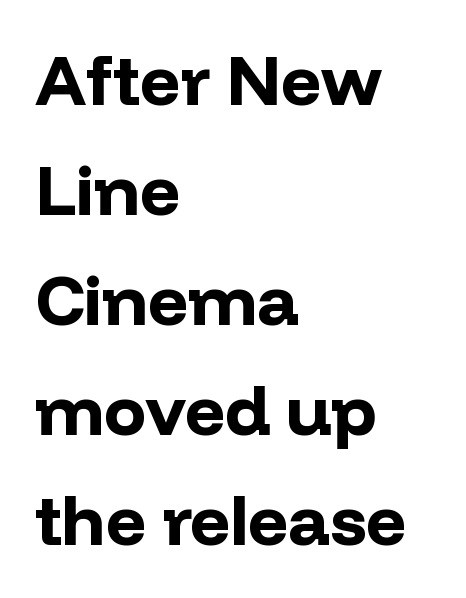
Q: Is the text bold? A: Yes.
Q: Is the text italic (slanted)? A: No, it is upright.
Q: Is the typeface a serif or a sans-serif typeface? A: Sans-serif.
Q: Is the text underlined? A: No.
Q: How is the paragraph aligned? A: Left-aligned.
Q: Is the spacing between letters normal or unusually wide? A: Normal.
Q: Is the spacing between lines tight, normal or loose? A: Normal.
Q: Width (condensed, normal, or wide)? A: Normal.
Q: Stroke contrast? A: Low.
Q: x-height? A: Medium.
Q: Monospaced? A: No.
